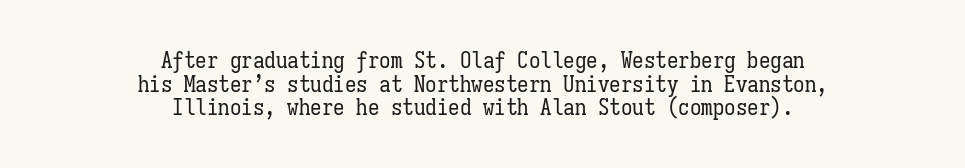
Q: Is the text bold? A: No.
Q: Is the text italic (slanted)? A: No, it is upright.
Q: Is the text underlined? A: No.
Q: How is the paragraph aligned? A: Centered.
Q: Is the spacing between letters normal or unusually wide? A: Normal.
Q: Is the spacing between lines tight, normal or loose? A: Tight.
